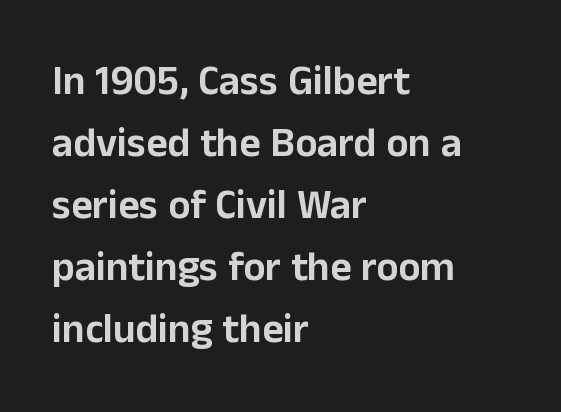
Q: Is the text italic (slanted)? A: No, it is upright.
Q: Is the typeface a serif or a sans-serif typeface? A: Sans-serif.
Q: Is the text underlined? A: No.
Q: How is the paragraph aligned? A: Left-aligned.
Q: Is the spacing between letters normal or unusually wide? A: Normal.
Q: Is the spacing between lines tight, normal or loose? A: Normal.
Q: Width (condensed, normal, or wide)? A: Normal.
Q: Stroke contrast? A: Low.
Q: x-height? A: Medium.
Q: Monospaced? A: No.
